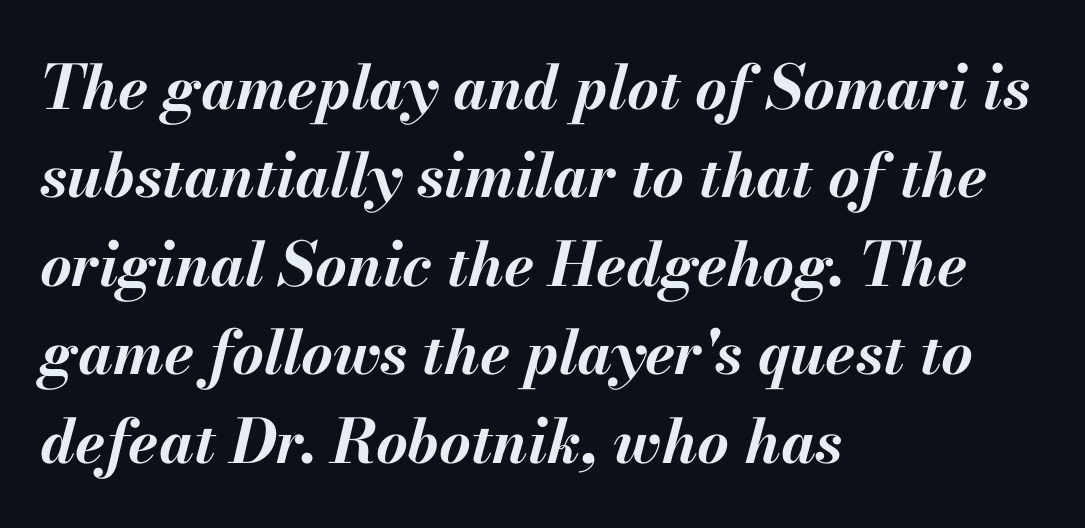
{"italic": "yes", "lean": "right", "slant_degrees": 13, "bold": "yes", "weight": "bold", "width": "normal", "stroke_contrast": "medium", "x_height": "small", "monospaced": "no", "underline": "no", "align": "left", "line_spacing": "normal", "line_spacing_ratio": 1.45, "letter_spacing": "normal", "letter_spacing_em": 0.0, "glyph_px": 61}
